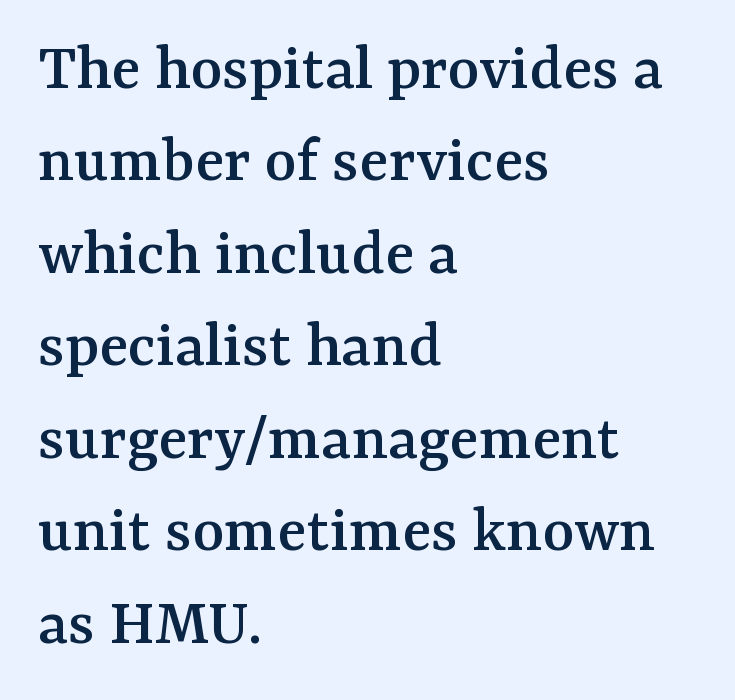
{"serif": "yes", "italic": "no", "width": "normal", "stroke_contrast": "medium", "x_height": "medium", "monospaced": "no", "underline": "no", "align": "left", "line_spacing": "normal", "line_spacing_ratio": 1.36, "letter_spacing": "normal", "letter_spacing_em": 0.0, "glyph_px": 68}
